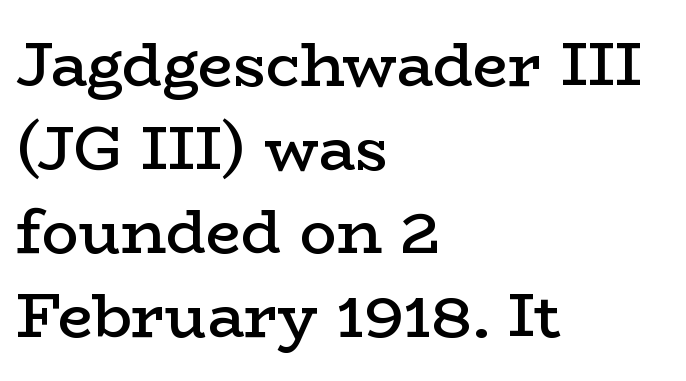
{"serif": "yes", "italic": "no", "bold": "semi", "weight": "semibold", "width": "wide", "stroke_contrast": "low", "x_height": "medium", "monospaced": "no", "underline": "no", "align": "left", "line_spacing": "normal", "line_spacing_ratio": 1.35, "letter_spacing": "normal", "letter_spacing_em": 0.0, "glyph_px": 62}
